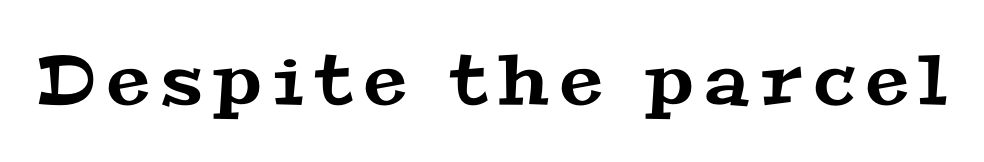
The image shows 69 px wide serif type; set not underlined; medium stroke contrast and a medium x-height.
